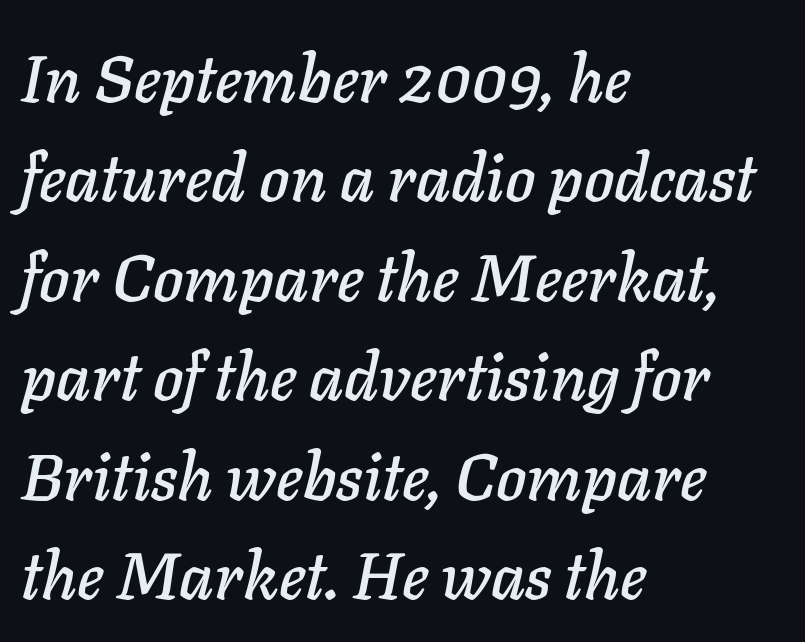
The rendering applies a slant to the glyphs. Is the block centered? No — it sits flush against the left margin. Default kerning and tracking; the words read as compact shapes. Quick note: underline off.
